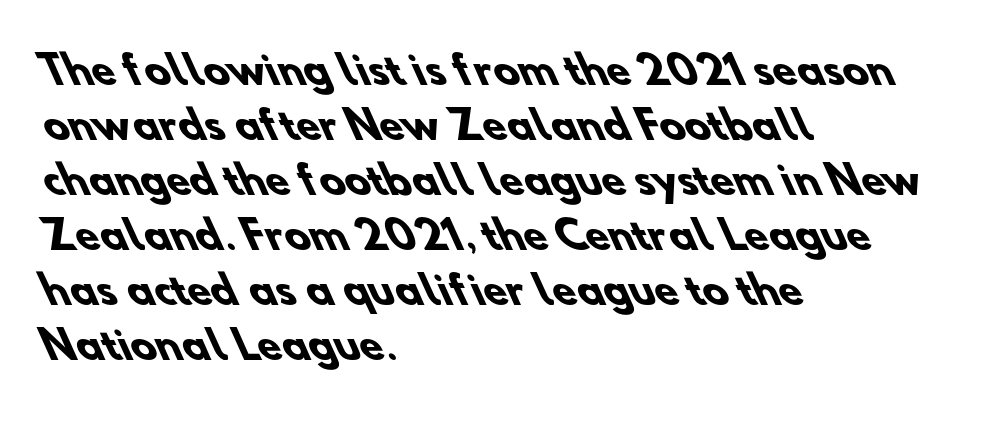
The image shows 38 px heavy sans-serif type; set left-aligned, normal line spacing (1.45x), normal letter spacing, not underlined; low stroke contrast and a small x-height.
